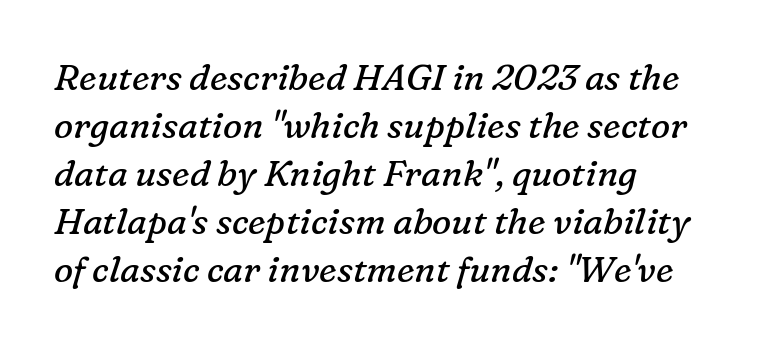
Q: Is the text bold? A: No.
Q: Is the text italic (slanted)? A: Yes, it leans right by about 16 degrees.
Q: Is the typeface a serif or a sans-serif typeface? A: Serif.
Q: Is the text underlined? A: No.
Q: How is the paragraph aligned? A: Left-aligned.
Q: Is the spacing between letters normal or unusually wide? A: Normal.
Q: Is the spacing between lines tight, normal or loose? A: Normal.
Q: Width (condensed, normal, or wide)? A: Normal.
Q: Stroke contrast? A: Low.
Q: x-height? A: Medium.
Q: Monospaced? A: No.
